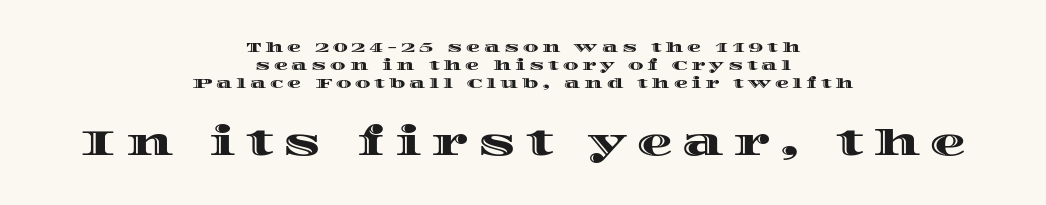
The image shows 36 px wide type, upright; set centered, normal line spacing (1.3x), unusually wide letter spacing (+0.27 em), not underlined; the second (bottom) block is 2.57x larger; a large x-height.
